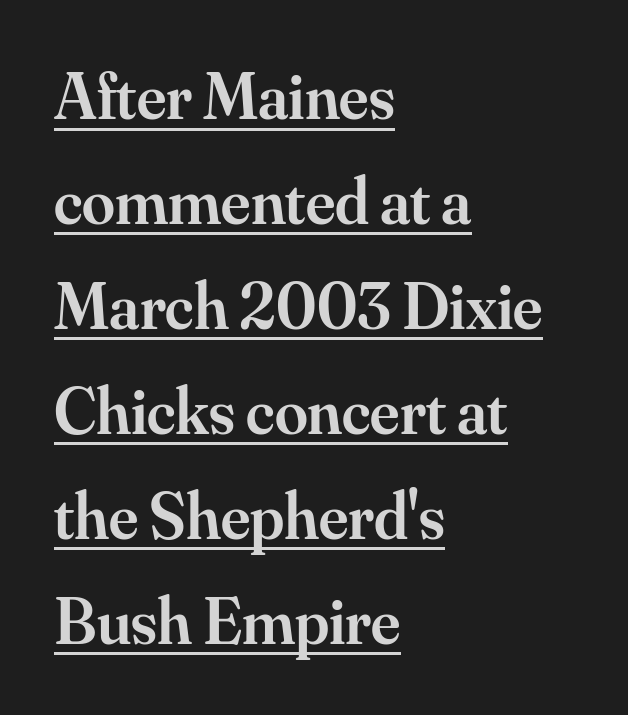
{"serif": "yes", "italic": "no", "bold": "semi", "weight": "semibold", "width": "normal", "stroke_contrast": "medium", "x_height": "small", "monospaced": "no", "underline": "yes", "align": "left", "line_spacing": "normal", "line_spacing_ratio": 1.59, "letter_spacing": "normal", "letter_spacing_em": 0.0, "glyph_px": 66}
